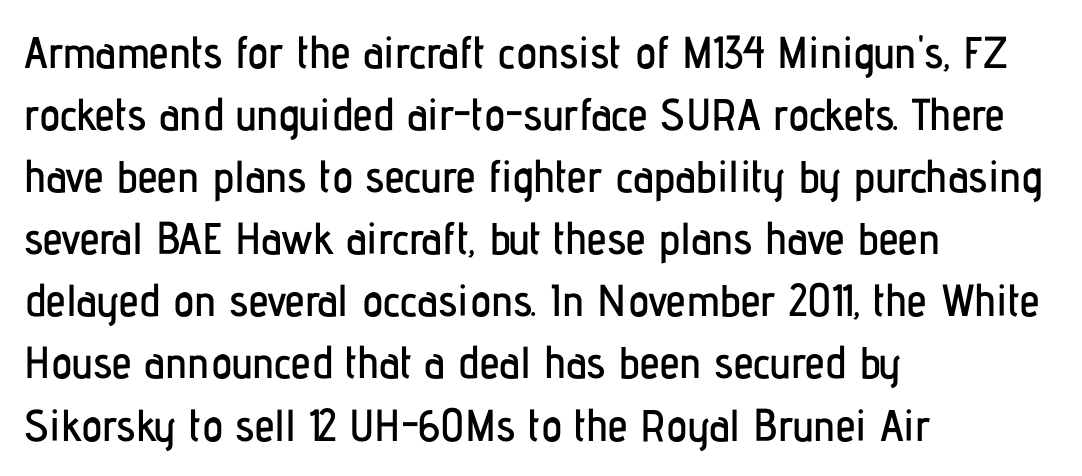
The image shows 45 px condensed sans-serif type, upright; set left-aligned, normal line spacing (1.38x), normal letter spacing, not underlined; low stroke contrast and a medium x-height.
